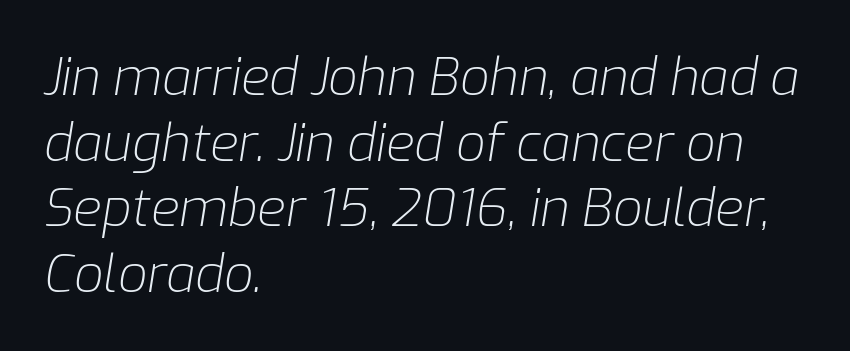
Q: Is the text bold? A: No.
Q: Is the text italic (slanted)? A: Yes, it leans right by about 9 degrees.
Q: Is the text underlined? A: No.
Q: How is the paragraph aligned? A: Left-aligned.
Q: Is the spacing between letters normal or unusually wide? A: Normal.
Q: Is the spacing between lines tight, normal or loose? A: Normal.
Q: Width (condensed, normal, or wide)? A: Normal.
Q: Stroke contrast? A: Low.
Q: x-height? A: Medium.
Q: Monospaced? A: No.
